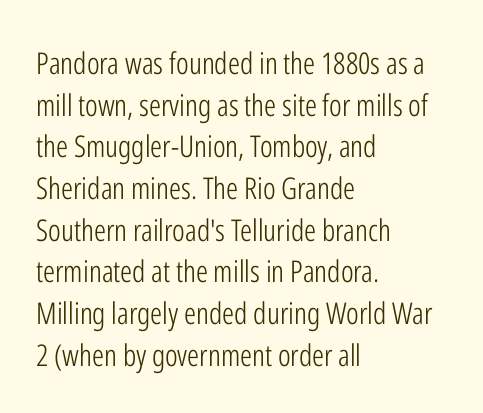
In CSS terms this would be text-align: left. Letter spacing: default. The area under the type is left untouched. Classification — sans serif. Looks like regular typesetting: each glyph gets only the width it needs. Summary of vertical rhythm: regular, with standard interline spacing.
